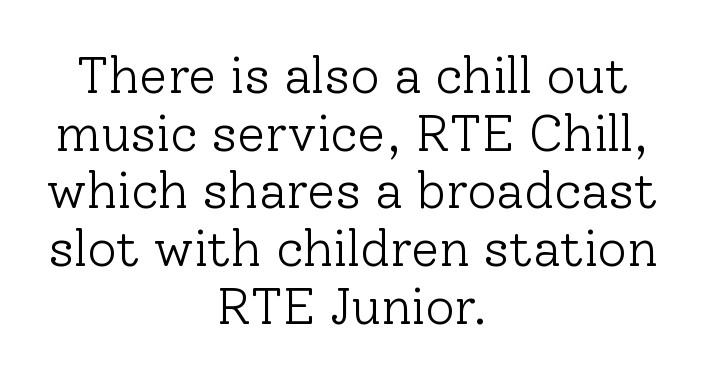
Letterform terminals end in serifs throughout the passage. What's the leading like? Squeezed, with rows nearly overlapping. Nothing unusual about the tracking: characters are spaced as the font intends. Notice how the passage keeps no hard edge, just a central spine. Weight: regular or lighter. The letters advance in unequal steps, a hallmark of proportional type.
